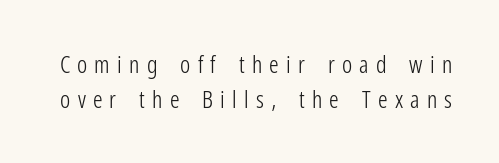
The image shows 24 px text type, upright; set normal line spacing (1.44x), unusually wide letter spacing (+0.3 em), not underlined.
